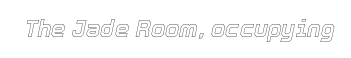
The image shows 23 px text type, italic (leaning right); set normal letter spacing, not underlined.
